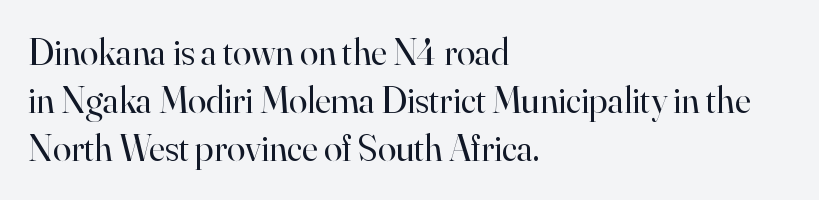
Q: Is the text bold? A: No.
Q: Is the text italic (slanted)? A: No, it is upright.
Q: Is the typeface a serif or a sans-serif typeface? A: Serif.
Q: Is the text underlined? A: No.
Q: How is the paragraph aligned? A: Left-aligned.
Q: Is the spacing between letters normal or unusually wide? A: Normal.
Q: Is the spacing between lines tight, normal or loose? A: Normal.
Q: Width (condensed, normal, or wide)? A: Normal.
Q: Stroke contrast? A: High.
Q: x-height? A: Small.
Q: Monospaced? A: No.
